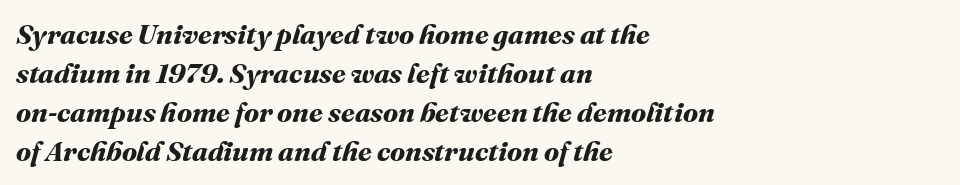
The image shows 28 px bold type; set left-aligned, normal line spacing (1.39x), normal letter spacing, not underlined; medium stroke contrast and a medium x-height.
